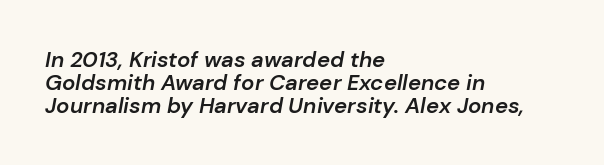
The image shows 22 px text type, italic (leaning right); set left-aligned, tight line spacing (1.04x), normal letter spacing, not underlined.
